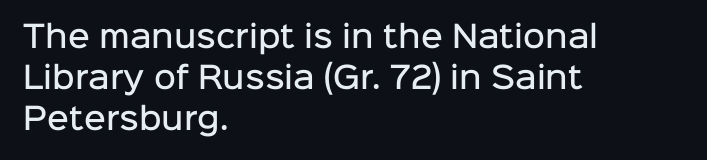
The image shows 30 px semibold sans-serif type, upright; set left-aligned, normal line spacing (1.37x), normal letter spacing, not underlined; low stroke contrast and a medium x-height.
